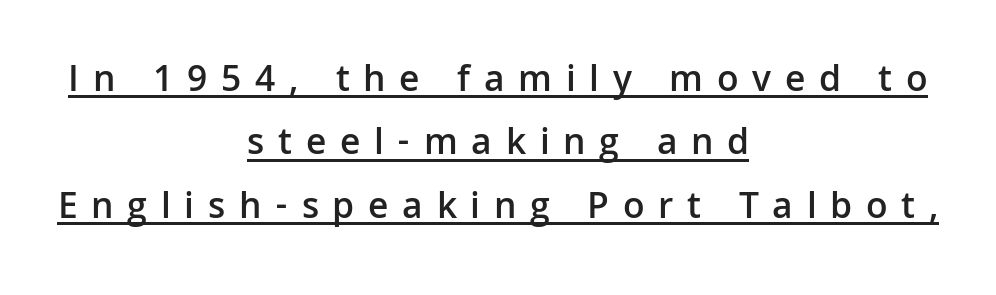
The image shows 38 px semibold sans-serif type, upright; set centered, normal line spacing (1.67x), unusually wide letter spacing (+0.36 em), underlined; low stroke contrast and a medium x-height.
